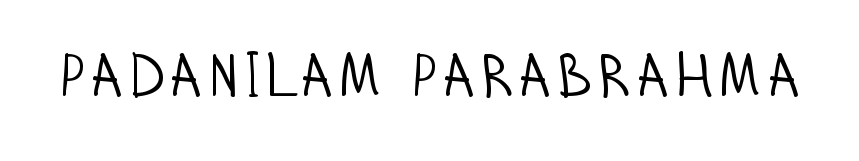
{"serif": "no", "italic": "no", "bold": "no", "weight": "light", "width": "condensed", "stroke_contrast": "low", "x_height": "large", "monospaced": "no", "underline": "no", "letter_spacing": "normal", "letter_spacing_em": 0.0, "glyph_px": 62}
